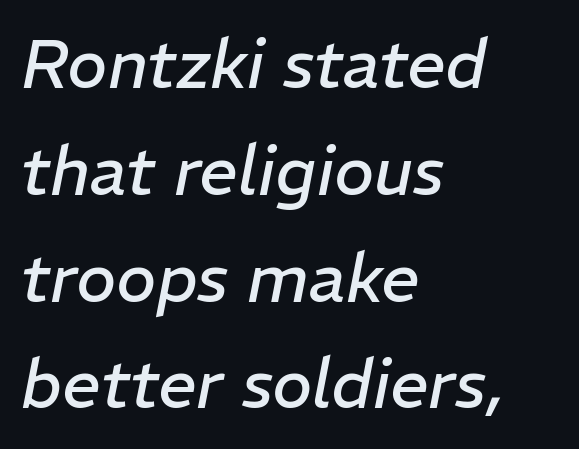
{"italic": "yes", "lean": "right", "slant_degrees": 11, "bold": "no", "weight": "regular", "width": "normal", "stroke_contrast": "low", "x_height": "medium", "monospaced": "no", "underline": "no", "align": "left", "line_spacing": "normal", "line_spacing_ratio": 1.57, "letter_spacing": "normal", "letter_spacing_em": 0.0, "glyph_px": 68}
